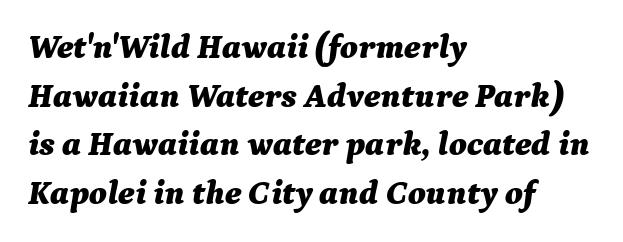
{"italic": "yes", "lean": "right", "slant_degrees": 9, "bold": "yes", "weight": "bold", "width": "normal", "stroke_contrast": "medium", "x_height": "medium", "monospaced": "no", "underline": "no", "align": "left", "line_spacing": "normal", "line_spacing_ratio": 1.43, "letter_spacing": "normal", "letter_spacing_em": 0.0, "glyph_px": 34}
